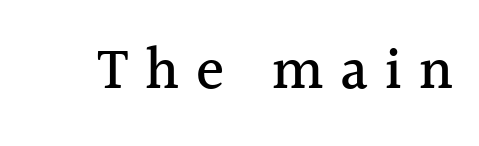
Q: Is the text italic (slanted)? A: No, it is upright.
Q: Is the typeface a serif or a sans-serif typeface? A: Serif.
Q: Is the text underlined? A: No.
Q: Is the spacing between letters normal or unusually wide? A: Unusually wide.
Q: Width (condensed, normal, or wide)? A: Normal.
Q: x-height? A: Medium.
Q: Monospaced? A: No.
